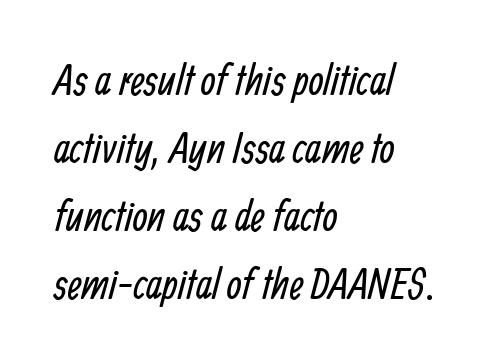
Q: Is the text bold? A: No.
Q: Is the typeface a serif or a sans-serif typeface? A: Sans-serif.
Q: Is the text underlined? A: No.
Q: How is the paragraph aligned? A: Left-aligned.
Q: Is the spacing between letters normal or unusually wide? A: Normal.
Q: Is the spacing between lines tight, normal or loose? A: Normal.
Q: Width (condensed, normal, or wide)? A: Condensed.
Q: Stroke contrast? A: Low.
Q: x-height? A: Medium.
Q: Monospaced? A: No.
